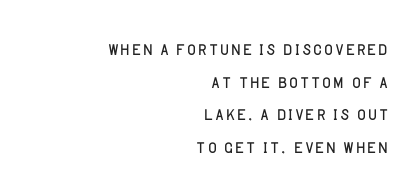
Q: Is the text bold? A: No.
Q: Is the text italic (slanted)? A: No, it is upright.
Q: Is the text underlined? A: No.
Q: How is the paragraph aligned? A: Right-aligned.
Q: Is the spacing between letters normal or unusually wide? A: Normal.
Q: Is the spacing between lines tight, normal or loose? A: Normal.
